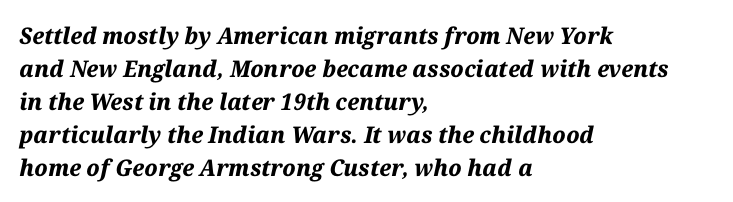
The image shows 23 px bold type, italic (leaning right); set left-aligned, normal line spacing (1.43x), normal letter spacing, not underlined.
